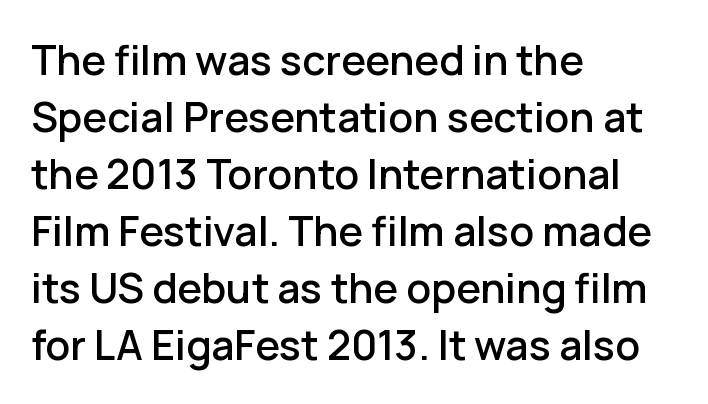
Q: Is the text italic (slanted)? A: No, it is upright.
Q: Is the typeface a serif or a sans-serif typeface? A: Sans-serif.
Q: Is the text underlined? A: No.
Q: How is the paragraph aligned? A: Left-aligned.
Q: Is the spacing between letters normal or unusually wide? A: Normal.
Q: Is the spacing between lines tight, normal or loose? A: Normal.
Q: Width (condensed, normal, or wide)? A: Normal.
Q: Stroke contrast? A: Low.
Q: x-height? A: Medium.
Q: Monospaced? A: No.
